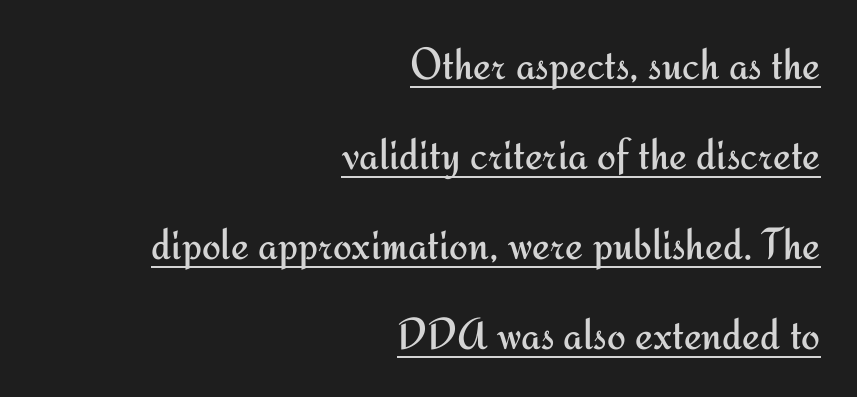
{"serif": "no", "italic": "no", "bold": "no", "weight": "regular", "width": "normal", "stroke_contrast": "medium", "x_height": "small", "monospaced": "no", "underline": "yes", "align": "right", "line_spacing": "loose", "line_spacing_ratio": 2.0, "letter_spacing": "normal", "letter_spacing_em": 0.0, "glyph_px": 45}
